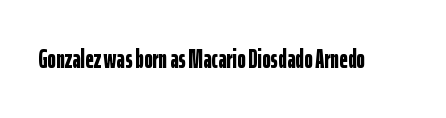
The image shows 26 px bold type, upright; set normal letter spacing, not underlined.
